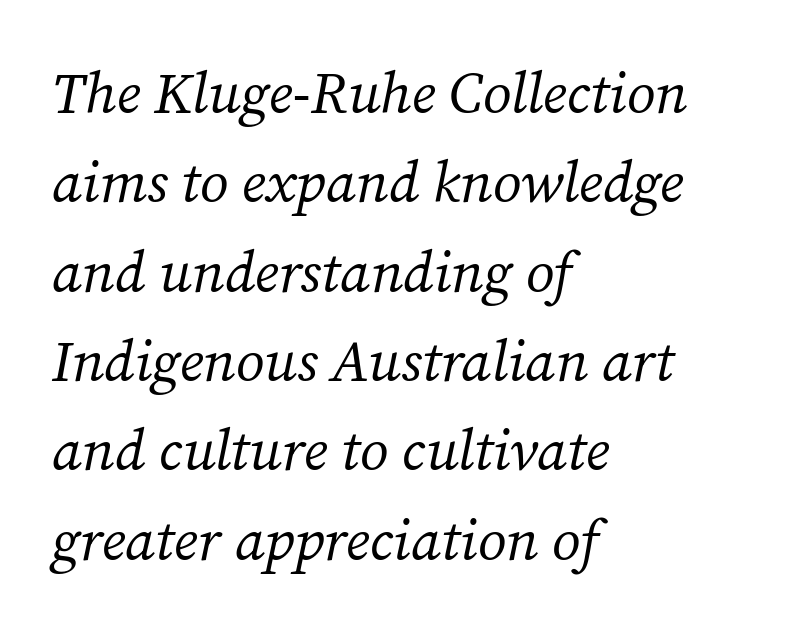
{"serif": "yes", "italic": "yes", "lean": "right", "slant_degrees": 12, "bold": "no", "weight": "regular", "width": "normal", "stroke_contrast": "medium", "x_height": "medium", "monospaced": "no", "underline": "no", "align": "left", "line_spacing": "normal", "line_spacing_ratio": 1.54, "letter_spacing": "normal", "letter_spacing_em": 0.0, "glyph_px": 58}
